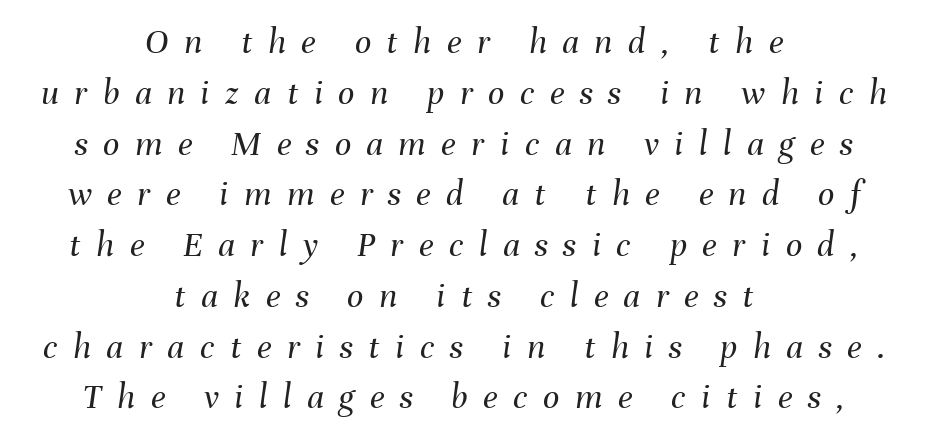
Q: Is the text bold? A: No.
Q: Is the text italic (slanted)? A: Yes, it leans right by about 8 degrees.
Q: Is the text underlined? A: No.
Q: How is the paragraph aligned? A: Centered.
Q: Is the spacing between letters normal or unusually wide? A: Unusually wide.
Q: Is the spacing between lines tight, normal or loose? A: Normal.
Q: Width (condensed, normal, or wide)? A: Normal.
Q: Stroke contrast? A: Medium.
Q: x-height? A: Medium.
Q: Monospaced? A: No.
